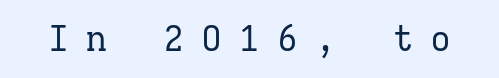
{"serif": "yes", "italic": "no", "bold": "no", "weight": "regular", "width": "normal", "stroke_contrast": "low", "x_height": "medium", "monospaced": "yes", "underline": "no", "letter_spacing": "wide", "letter_spacing_em": 0.49, "glyph_px": 35}
